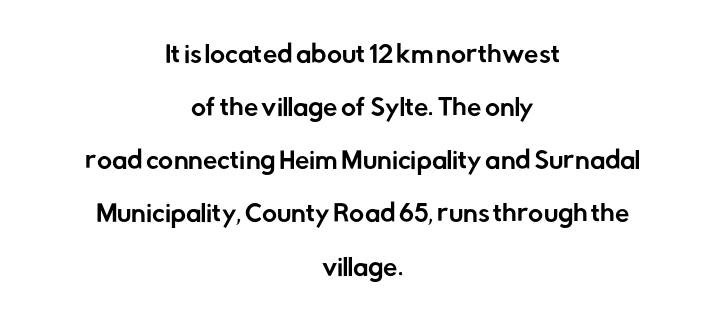
The image shows 23 px text type, upright; set centered, loose line spacing (2.31x), normal letter spacing, not underlined.
